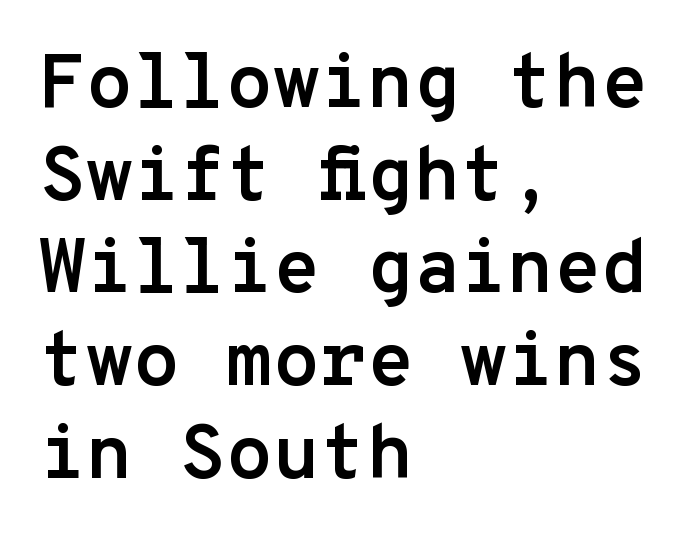
The image shows 76 px semibold sans-serif type, upright, monospaced; set left-aligned, line spacing 1.22x, normal letter spacing, not underlined; low stroke contrast and a medium x-height.
